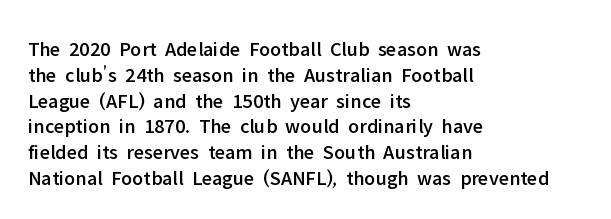
{"italic": "no", "underline": "no", "align": "left", "line_spacing_ratio": 1.23, "letter_spacing": "normal", "letter_spacing_em": 0.0, "glyph_px": 21}
